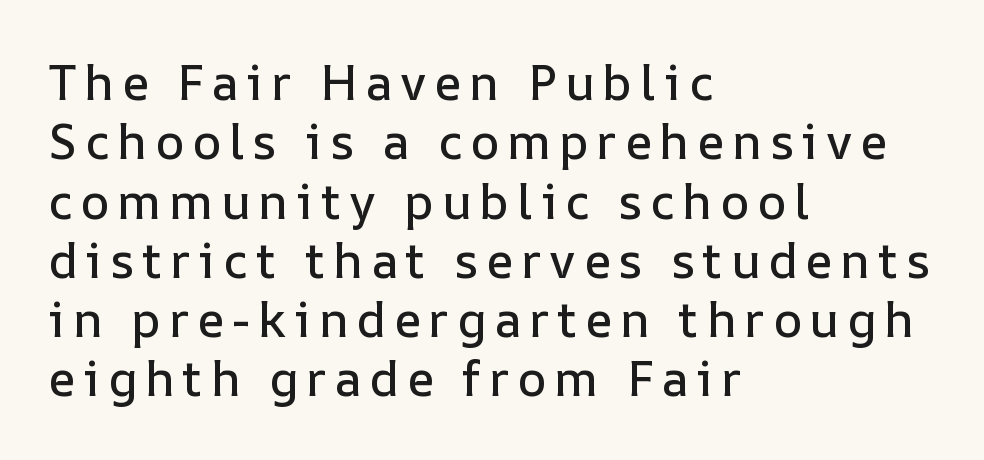
The image shows 49 px text type, upright; set left-aligned, line spacing 1.21x, not underlined; low stroke contrast and a medium x-height.
